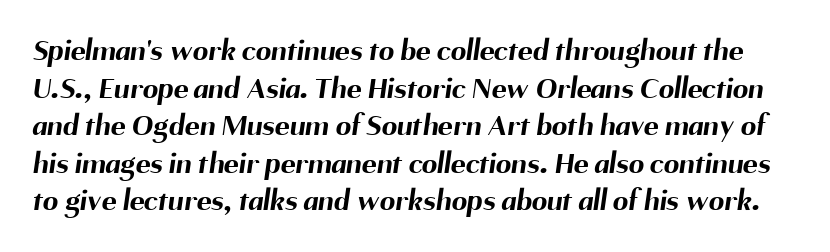
Glyph-to-glyph distance matches everyday printed text. Its strokes are broad and dark, the hallmark of bold type. Each letter's strokes conclude bluntly, with no projecting serifs. The specimen omits any rule beneath the text block's lines. The passage shown is typed in a proportional face where columns would drift.
